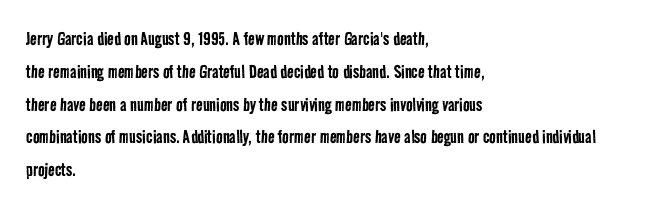
Q: Is the text bold? A: No.
Q: Is the text underlined? A: No.
Q: How is the paragraph aligned? A: Left-aligned.
Q: Is the spacing between letters normal or unusually wide? A: Normal.
Q: Is the spacing between lines tight, normal or loose? A: Normal.
